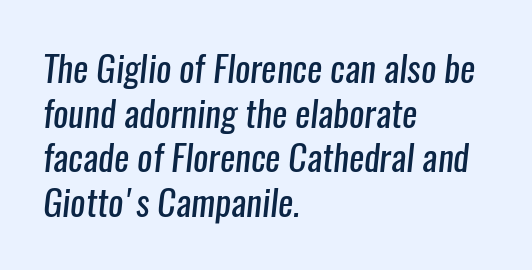
Q: Is the text bold? A: No.
Q: Is the typeface a serif or a sans-serif typeface? A: Sans-serif.
Q: Is the text underlined? A: No.
Q: How is the paragraph aligned? A: Left-aligned.
Q: Is the spacing between letters normal or unusually wide? A: Normal.
Q: Width (condensed, normal, or wide)? A: Condensed.
Q: Stroke contrast? A: Low.
Q: x-height? A: Medium.
Q: Monospaced? A: No.
